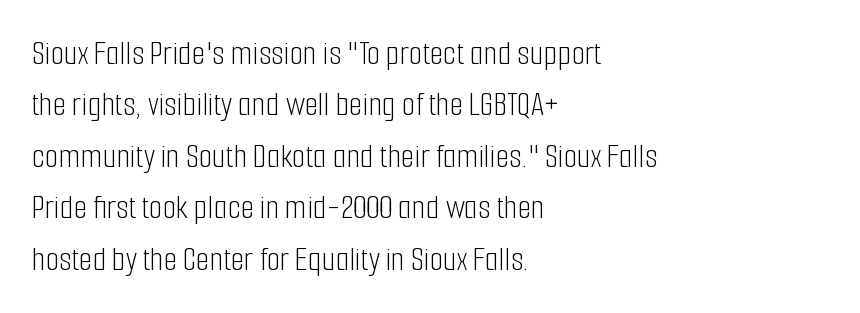
In terms of letterform style, serifs are entirely absent. A typesetter would mark this as roman, not italic. The rendering uses natural spacing where letterforms have individual widths. The area under the type is left untouched. Stems here are at most as thick as an everyday book face. Left-aligned paragraph, ragged on the right.
